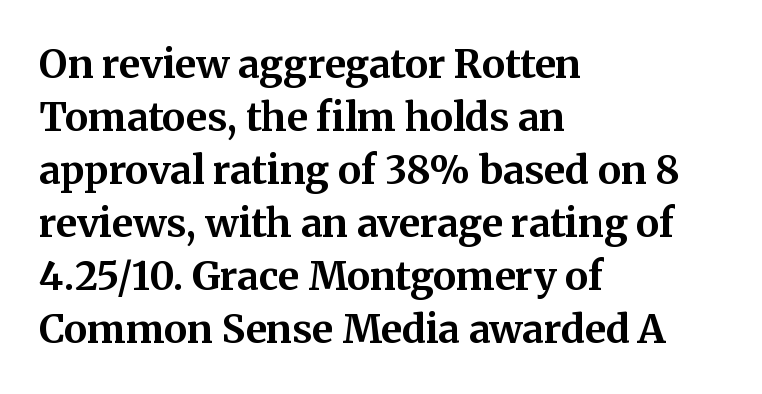
Q: Is the text bold? A: Yes.
Q: Is the text italic (slanted)? A: No, it is upright.
Q: Is the typeface a serif or a sans-serif typeface? A: Serif.
Q: Is the text underlined? A: No.
Q: How is the paragraph aligned? A: Left-aligned.
Q: Is the spacing between letters normal or unusually wide? A: Normal.
Q: Is the spacing between lines tight, normal or loose? A: Normal.
Q: Width (condensed, normal, or wide)? A: Normal.
Q: Stroke contrast? A: Medium.
Q: x-height? A: Medium.
Q: Monospaced? A: No.
